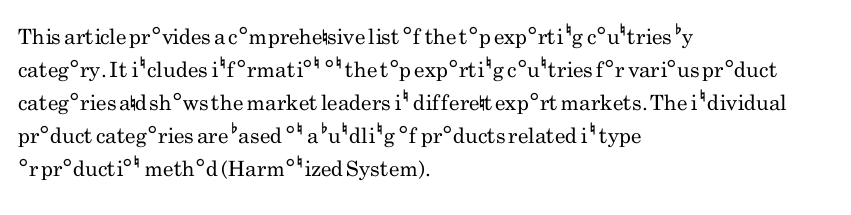
No italicization has been applied; the sample stays upright. This rendering features lettering with no underline. Summary of weight: not heavy and not bold. The typesetter chose a ragged-right arrangement here. The vertical gap from one line to the next is medium.
